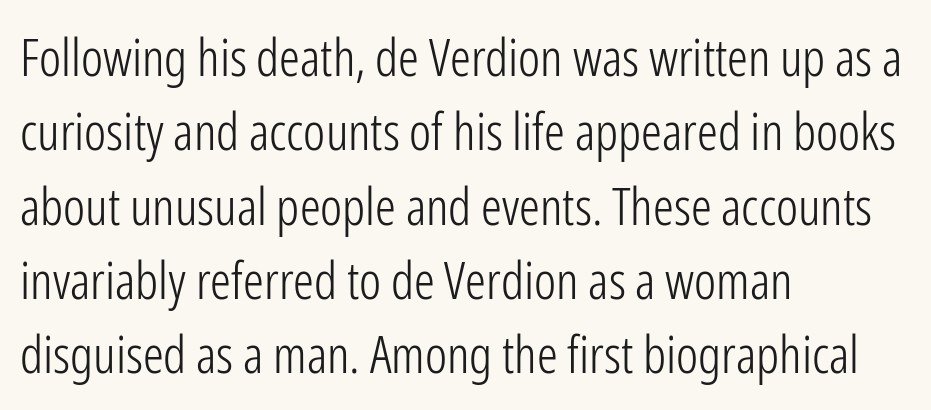
Successive baselines arrive at the customary interval. Rendered with straight, roman letterforms. If you drew a ruler down the left edge, every line would touch it. Stroke mass is kept to a normal reading level or below. Proportional: the letters do not fall into vertical columns. Look at the tracking — it's just the regular setting, nothing added.
